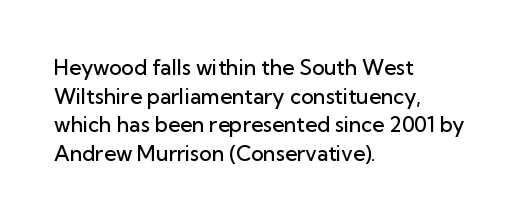
{"italic": "no", "bold": "semi", "underline": "no", "align": "left", "line_spacing": "normal", "line_spacing_ratio": 1.36, "letter_spacing": "normal", "letter_spacing_em": 0.0, "glyph_px": 21}
